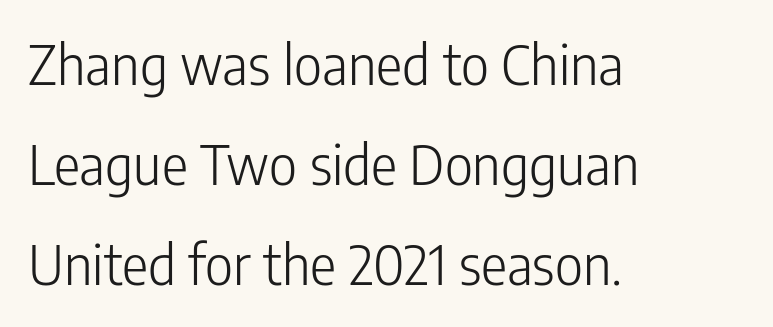
{"serif": "no", "italic": "no", "bold": "no", "weight": "light", "width": "condensed", "stroke_contrast": "low", "x_height": "medium", "monospaced": "no", "underline": "no", "align": "left", "line_spacing_ratio": 1.82, "letter_spacing": "normal", "letter_spacing_em": 0.0, "glyph_px": 55}
